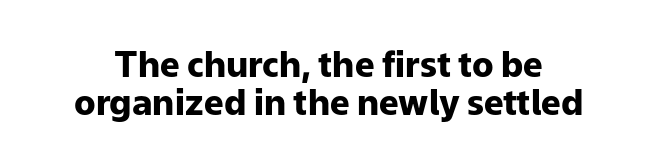
Proportional: the letters do not fall into vertical columns. Bold? Absolutely — the strokes are thick and heavy. What stands out about the letter spacing? Nothing — it is the standard amount. Each row of text sits above clean, open space. Leading: reduced. Ascenders rise straight up at ninety degrees.
